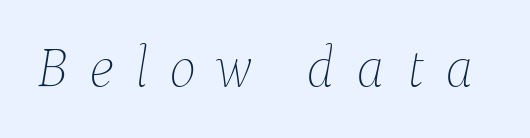
The image shows 58 px thin type, italic (leaning right); set unusually wide letter spacing (+0.36 em), not underlined; low stroke contrast and a medium x-height.
